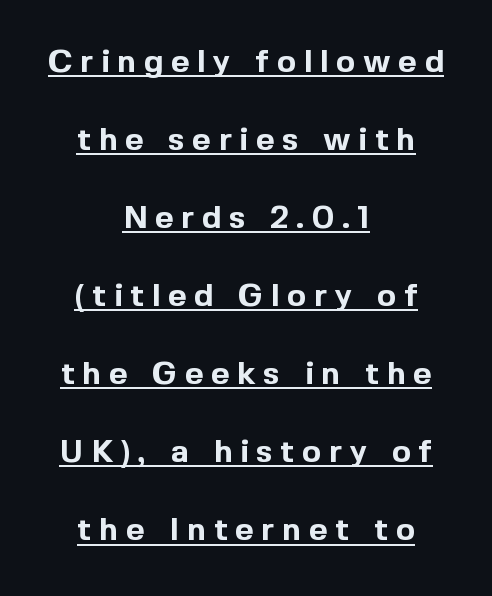
Set as a true bold cut, around the 700 mark. Underline: present. Character widths vary here, with narrow letters taking less room than wide ones. Nope, no serifs anywhere on these letters. The letterforms stand isolated, each surrounded by extra space. Designer's note — italics off, roman on.
